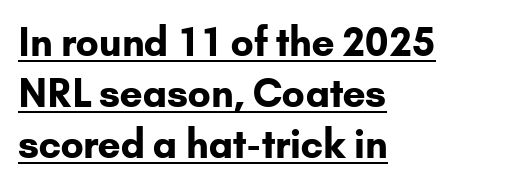
Q: Is the text bold? A: Yes.
Q: Is the text italic (slanted)? A: No, it is upright.
Q: Is the typeface a serif or a sans-serif typeface? A: Sans-serif.
Q: Is the text underlined? A: Yes.
Q: How is the paragraph aligned? A: Left-aligned.
Q: Is the spacing between letters normal or unusually wide? A: Normal.
Q: Is the spacing between lines tight, normal or loose? A: Normal.
Q: Width (condensed, normal, or wide)? A: Normal.
Q: Stroke contrast? A: Low.
Q: x-height? A: Small.
Q: Monospaced? A: No.
